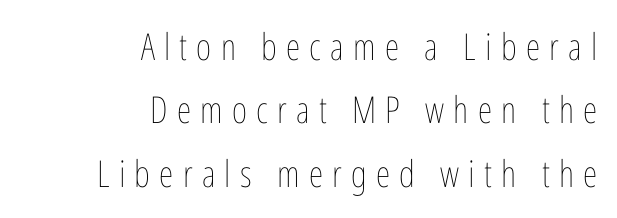
Honestly, there is no underline to notice here at all. Short and long lines alike share a common ending point at right. Letters have the restrained weight of plain body copy at most. The letters are spread apart with noticeably loose tracking. Do the letters lean? They stand straight.
